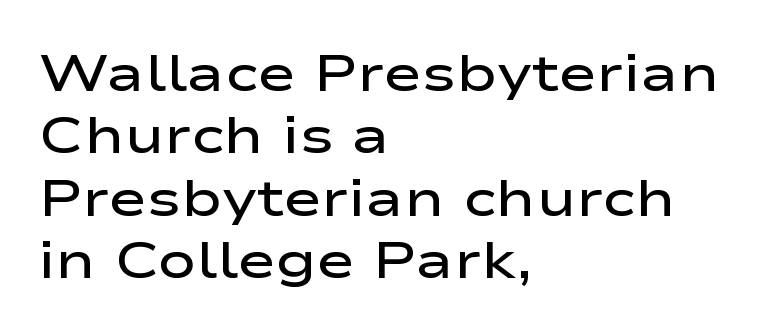
Q: Is the text bold? A: Semi-bold.
Q: Is the text italic (slanted)? A: No, it is upright.
Q: Is the typeface a serif or a sans-serif typeface? A: Sans-serif.
Q: Is the text underlined? A: No.
Q: How is the paragraph aligned? A: Left-aligned.
Q: Is the spacing between letters normal or unusually wide? A: Normal.
Q: Width (condensed, normal, or wide)? A: Wide.
Q: Stroke contrast? A: Low.
Q: x-height? A: Medium.
Q: Monospaced? A: No.
